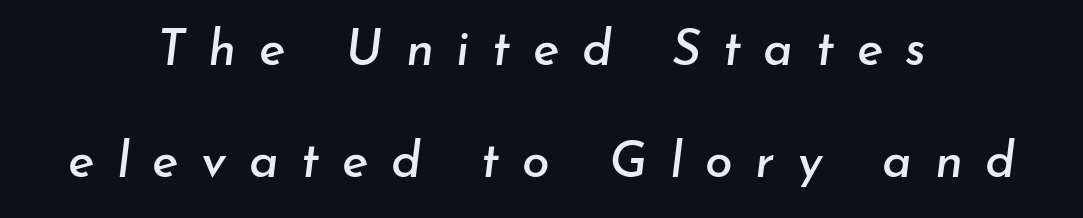
Q: Is the text italic (slanted)? A: Yes, it leans right by about 7 degrees.
Q: Is the text underlined? A: No.
Q: How is the paragraph aligned? A: Centered.
Q: Is the spacing between letters normal or unusually wide? A: Unusually wide.
Q: Is the spacing between lines tight, normal or loose? A: Loose.
Q: Width (condensed, normal, or wide)? A: Normal.
Q: Stroke contrast? A: Low.
Q: x-height? A: Small.
Q: Monospaced? A: No.
